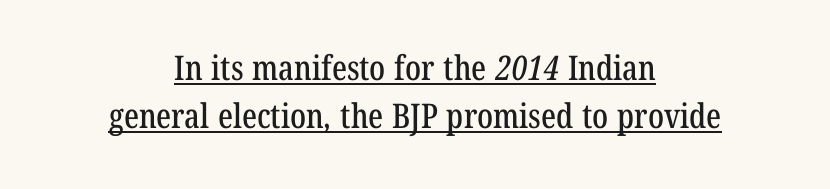
{"serif": "yes", "width": "condensed", "stroke_contrast": "low", "x_height": "medium", "monospaced": "no", "underline": "yes", "align": "center", "line_spacing": "normal", "line_spacing_ratio": 1.42, "letter_spacing": "normal", "letter_spacing_em": 0.0, "glyph_px": 34}
